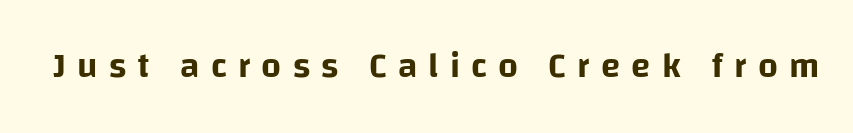
Q: Is the text italic (slanted)? A: No, it is upright.
Q: Is the typeface a serif or a sans-serif typeface? A: Sans-serif.
Q: Is the text underlined? A: No.
Q: Is the spacing between letters normal or unusually wide? A: Unusually wide.
Q: Width (condensed, normal, or wide)? A: Normal.
Q: Stroke contrast? A: Low.
Q: x-height? A: Large.
Q: Monospaced? A: No.
